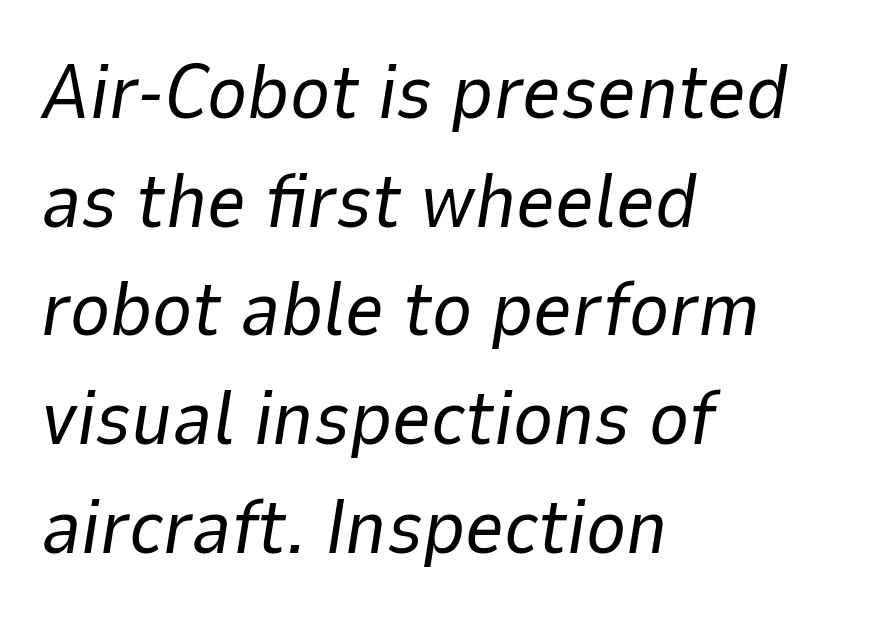
Varying glyph widths throughout — classic text-font behaviour. The typeface has the unassuming heft of standard copy or less. Reading down the column, the eye jumps a familiar distance to each next line. There's an unmistakable incline to the writing here. The type is set solid horizontally, with unmodified tracking. The strip under each line holds only bare page.
